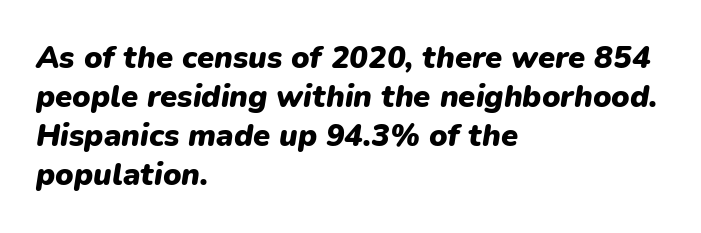
Q: Is the text bold? A: Yes.
Q: Is the text italic (slanted)? A: Yes, it leans right by about 9 degrees.
Q: Is the text underlined? A: No.
Q: How is the paragraph aligned? A: Left-aligned.
Q: Is the spacing between letters normal or unusually wide? A: Normal.
Q: Is the spacing between lines tight, normal or loose? A: Normal.
Q: Width (condensed, normal, or wide)? A: Normal.
Q: Stroke contrast? A: Low.
Q: x-height? A: Medium.
Q: Monospaced? A: No.
